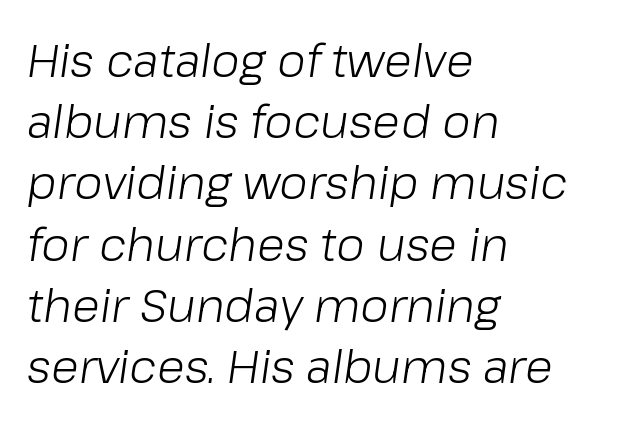
Characters are canted at an angle relative to the baseline's perpendicular. Spacing verdict: proportional, widths tailored to each character. Nobody drew a line under any word here. Tracking value appears to be zero — textbook default spacing.
